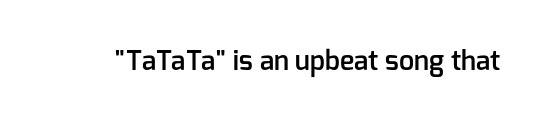
Honestly, the letter spacing is just normal — you wouldn't notice it. Only glyphs here, with clear space below each row. The typography opts for an upright posture over an oblique one. Set as a demibold, roughly 600 on the weight scale.
